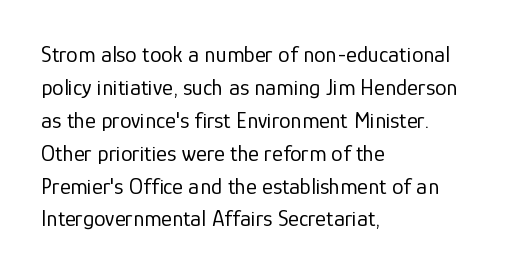
The image shows 23 px text type, upright; set left-aligned, normal line spacing (1.43x), normal letter spacing, not underlined.
